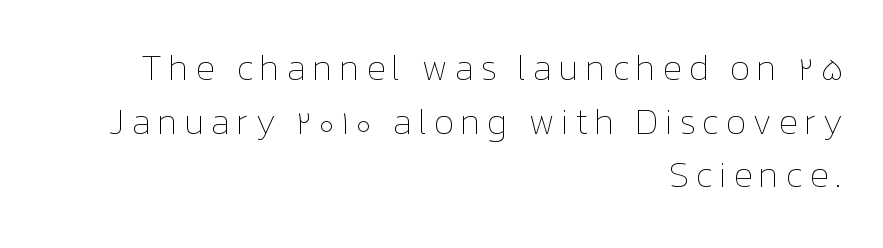
The image shows 36 px thin type, upright; set right-aligned, normal line spacing (1.49x), not underlined; low stroke contrast and a medium x-height.
